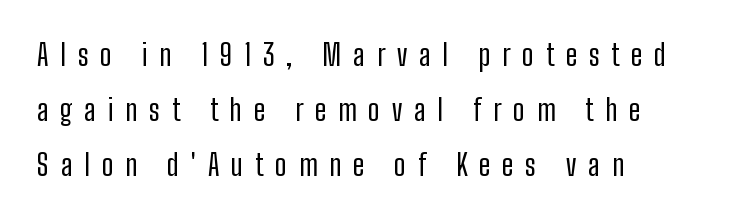
The image shows 29 px regular-weight, condensed sans-serif type, upright; set left-aligned, loose line spacing (1.9x), unusually wide letter spacing (+0.41 em), not underlined; low stroke contrast and a medium x-height.
